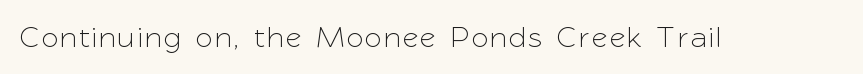
The image shows 30 px sans-serif type, upright; set not underlined; low stroke contrast and a medium x-height.
